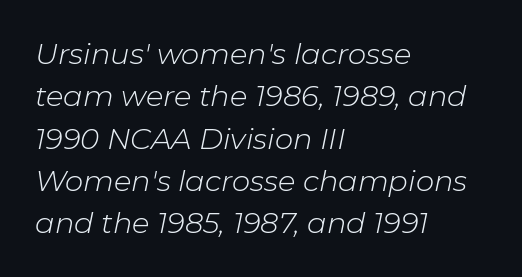
Q: Is the text bold? A: No.
Q: Is the text italic (slanted)? A: Yes, it leans right by about 11 degrees.
Q: Is the text underlined? A: No.
Q: How is the paragraph aligned? A: Left-aligned.
Q: Is the spacing between letters normal or unusually wide? A: Normal.
Q: Is the spacing between lines tight, normal or loose? A: Normal.
Q: Width (condensed, normal, or wide)? A: Normal.
Q: Stroke contrast? A: Low.
Q: x-height? A: Medium.
Q: Monospaced? A: No.
